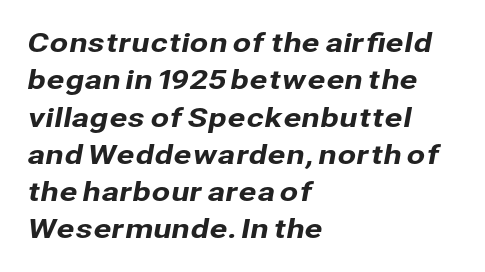
The setting favours the left margin, as ordinary paragraphs usually do. Lines of text with bare space underneath. Reading down the column, the eye jumps a familiar distance to each next line. The type is set solid horizontally, with unmodified tracking.
